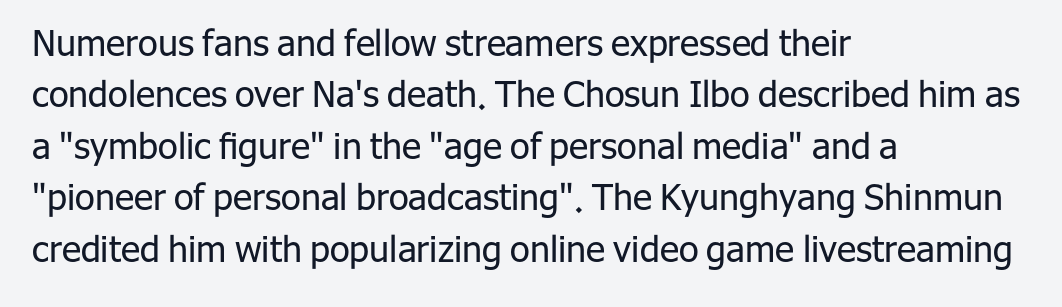
{"serif": "no", "italic": "no", "bold": "no", "weight": "regular", "width": "normal", "stroke_contrast": "low", "x_height": "medium", "monospaced": "no", "underline": "no", "align": "left", "line_spacing": "normal", "line_spacing_ratio": 1.43, "letter_spacing": "normal", "letter_spacing_em": 0.0, "glyph_px": 36}
